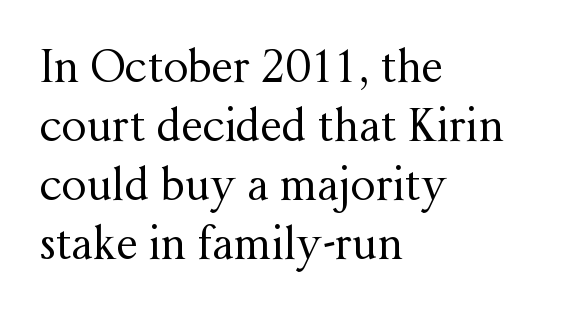
{"serif": "yes", "italic": "no", "bold": "no", "weight": "regular", "width": "normal", "stroke_contrast": "medium", "x_height": "medium", "monospaced": "no", "underline": "no", "align": "left", "line_spacing": "normal", "line_spacing_ratio": 1.34, "letter_spacing": "normal", "letter_spacing_em": 0.0, "glyph_px": 44}
